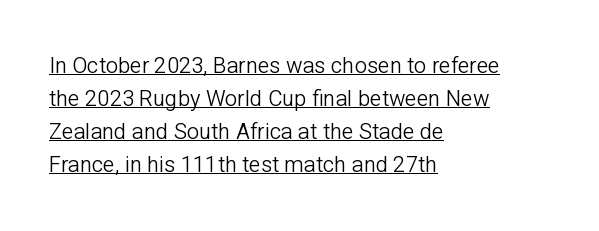
Does the leading feel generous? No, just average. Is this a heavy cut? Hardly; it is regular or lighter. Default kerning and tracking; the words read as compact shapes. Is there any slant? The stems are plumb.
